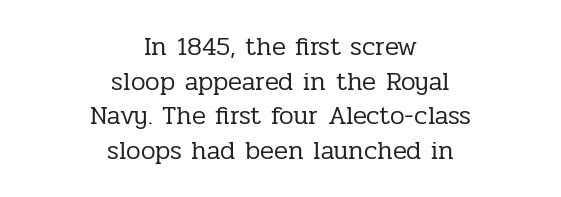
Q: Is the text bold? A: No.
Q: Is the text italic (slanted)? A: No, it is upright.
Q: Is the text underlined? A: No.
Q: How is the paragraph aligned? A: Centered.
Q: Is the spacing between letters normal or unusually wide? A: Normal.
Q: Is the spacing between lines tight, normal or loose? A: Normal.
